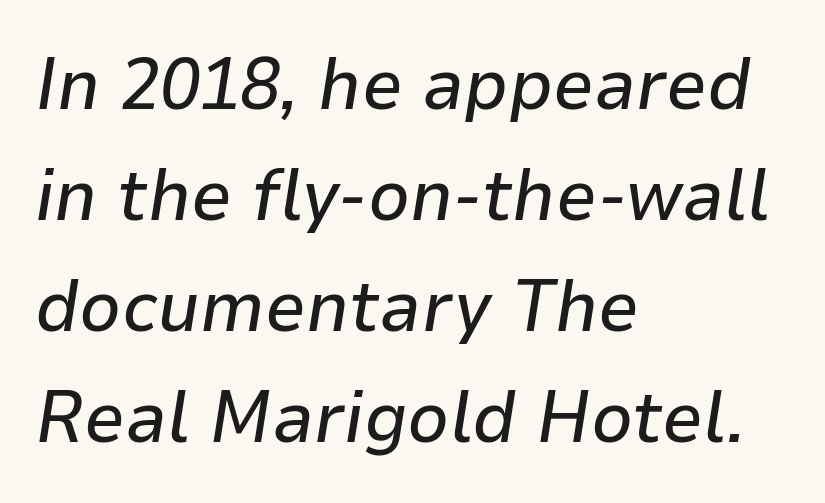
The rendering uses natural spacing where letterforms have individual widths. The strip under each line holds only bare page. Horizontally, the lines are justified to the leading edge only. Look at the tracking — it's just the regular setting, nothing added. Style check: oblique. The rendering uses a moderate line-height, typical for paragraphs.
